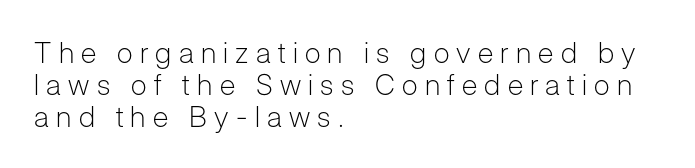
Q: Is the text bold? A: No.
Q: Is the text italic (slanted)? A: No, it is upright.
Q: Is the typeface a serif or a sans-serif typeface? A: Sans-serif.
Q: Is the text underlined? A: No.
Q: How is the paragraph aligned? A: Left-aligned.
Q: Is the spacing between letters normal or unusually wide? A: Unusually wide.
Q: Is the spacing between lines tight, normal or loose? A: Tight.
Q: Width (condensed, normal, or wide)? A: Normal.
Q: Stroke contrast? A: Low.
Q: x-height? A: Medium.
Q: Monospaced? A: No.
